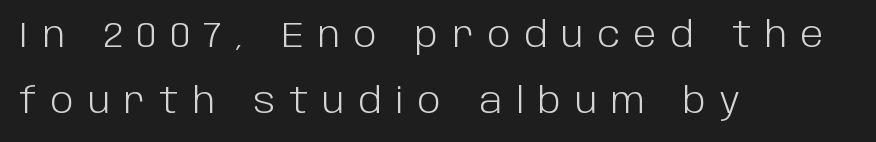
The image shows 35 px light sans-serif type, upright; set left-aligned, line spacing 1.89x, unusually wide letter spacing (+0.4 em), not underlined; low stroke contrast and a large x-height.
